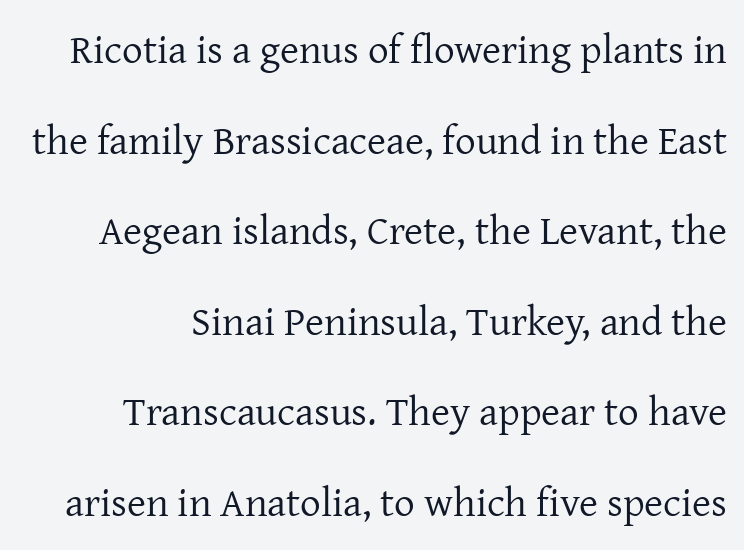
Q: Is the text bold? A: No.
Q: Is the text italic (slanted)? A: No, it is upright.
Q: Is the typeface a serif or a sans-serif typeface? A: Serif.
Q: Is the text underlined? A: No.
Q: Is the spacing between letters normal or unusually wide? A: Normal.
Q: Is the spacing between lines tight, normal or loose? A: Loose.
Q: Width (condensed, normal, or wide)? A: Normal.
Q: Stroke contrast? A: Low.
Q: x-height? A: Medium.
Q: Monospaced? A: No.
